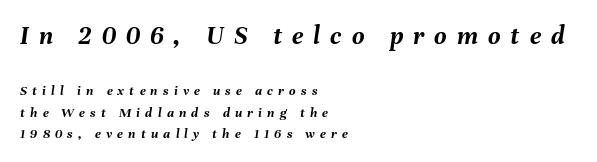
Does the lettering tilt? It does — this is italic. These lines carry a lot of weight — the face is fully bold. Spacing between characters has been opened up far beyond the box default. The rendering anchors every line to the left-hand side. Just letters on the line, the space beneath them empty.
